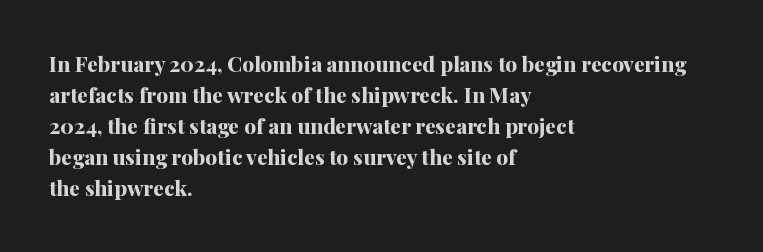
{"italic": "no", "bold": "yes", "underline": "no", "align": "left", "line_spacing": "normal", "line_spacing_ratio": 1.48, "letter_spacing": "normal", "letter_spacing_em": 0.0, "glyph_px": 21}
